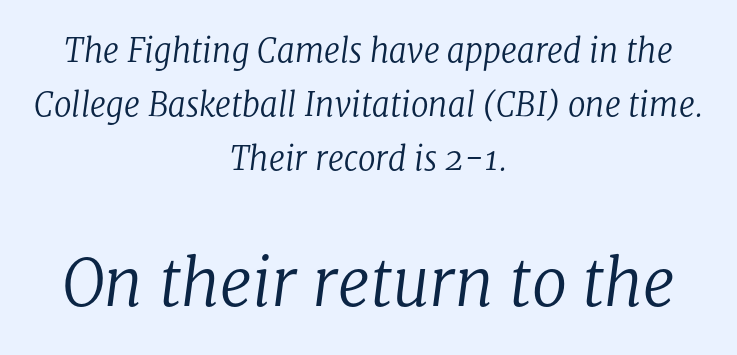
Q: Is the text bold? A: No.
Q: Is the text italic (slanted)? A: Yes, it leans right by about 8 degrees.
Q: Is the typeface a serif or a sans-serif typeface? A: Serif.
Q: Is the text underlined? A: No.
Q: How is the paragraph aligned? A: Centered.
Q: Is the spacing between letters normal or unusually wide? A: Normal.
Q: Is the spacing between lines tight, normal or loose? A: Normal.
Q: Which block of text is set in a larger size, the first (top) or the second (bottom)? A: The second (bottom) one.
Q: Width (condensed, normal, or wide)? A: Normal.
Q: Stroke contrast? A: Low.
Q: x-height? A: Medium.
Q: Monospaced? A: No.
